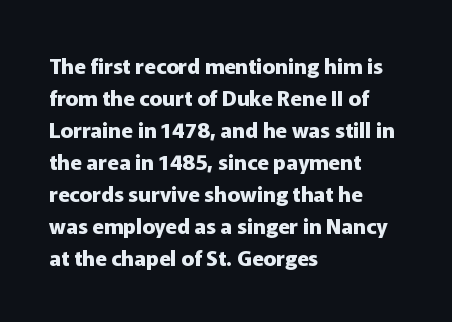
The image shows 21 px bold type, upright; set left-aligned, normal line spacing (1.52x), normal letter spacing, not underlined.
